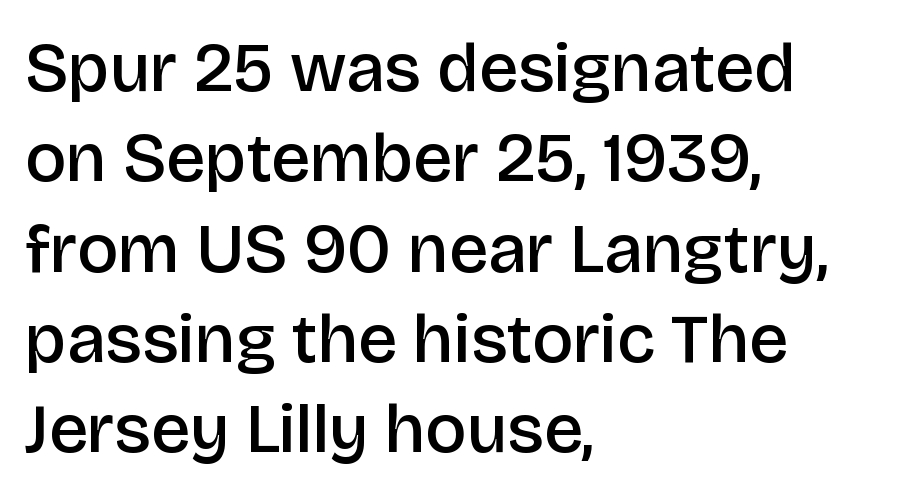
Q: Is the text bold? A: Semi-bold.
Q: Is the text italic (slanted)? A: No, it is upright.
Q: Is the typeface a serif or a sans-serif typeface? A: Sans-serif.
Q: Is the text underlined? A: No.
Q: How is the paragraph aligned? A: Left-aligned.
Q: Is the spacing between letters normal or unusually wide? A: Normal.
Q: Is the spacing between lines tight, normal or loose? A: Normal.
Q: Width (condensed, normal, or wide)? A: Normal.
Q: Stroke contrast? A: Low.
Q: x-height? A: Large.
Q: Monospaced? A: No.
